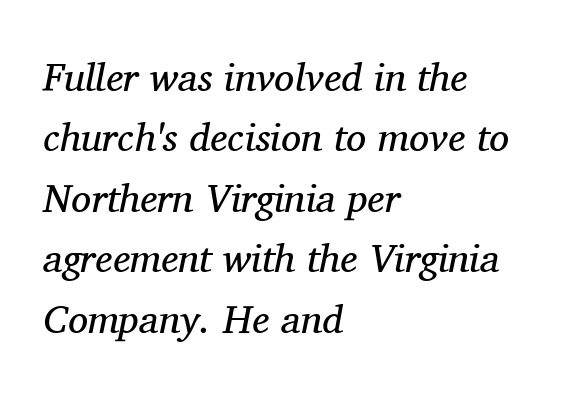
Q: Is the text bold? A: No.
Q: Is the text italic (slanted)? A: Yes, it leans right by about 11 degrees.
Q: Is the typeface a serif or a sans-serif typeface? A: Serif.
Q: Is the text underlined? A: No.
Q: How is the paragraph aligned? A: Left-aligned.
Q: Is the spacing between letters normal or unusually wide? A: Normal.
Q: Is the spacing between lines tight, normal or loose? A: Normal.
Q: Width (condensed, normal, or wide)? A: Normal.
Q: Stroke contrast? A: Medium.
Q: x-height? A: Medium.
Q: Monospaced? A: No.
